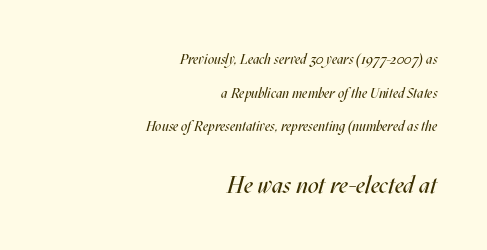
{"italic": "yes", "lean": "right", "slant_degrees": 17, "bold": "no", "underline": "no", "align": "right", "line_spacing": "loose", "line_spacing_ratio": 2.4, "letter_spacing": "normal", "letter_spacing_em": 0.0, "larger_block": "second", "size_ratio": 1.71, "glyph_px": 24}
